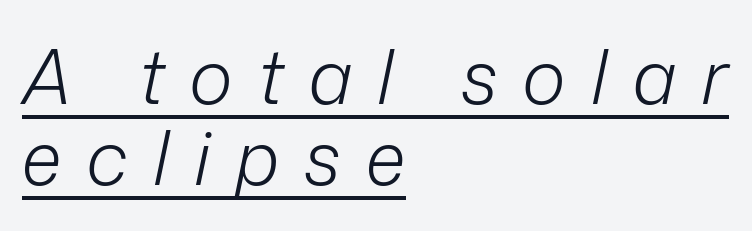
The image shows 75 px light type, italic (leaning right); set left-aligned, tight line spacing (1.08x), unusually wide letter spacing (+0.33 em), underlined; low stroke contrast and a medium x-height.
